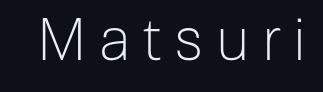
The area under the type is left untouched. Varying glyph widths throughout — classic text-font behaviour. You can tell it's not italic because the verticals are truly vertical. The type family on display is of the sans-serif kind. The font is comparable to plain body text, perhaps lighter.
